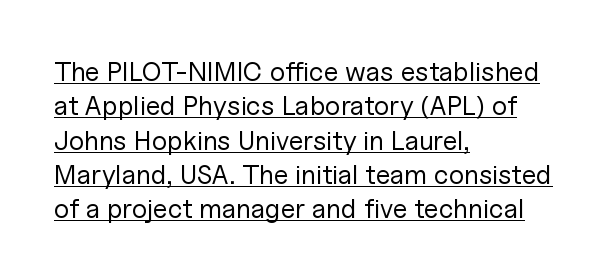
Q: Is the text bold? A: No.
Q: Is the text italic (slanted)? A: No, it is upright.
Q: Is the text underlined? A: Yes.
Q: How is the paragraph aligned? A: Left-aligned.
Q: Is the spacing between letters normal or unusually wide? A: Normal.
Q: Is the spacing between lines tight, normal or loose? A: Normal.
